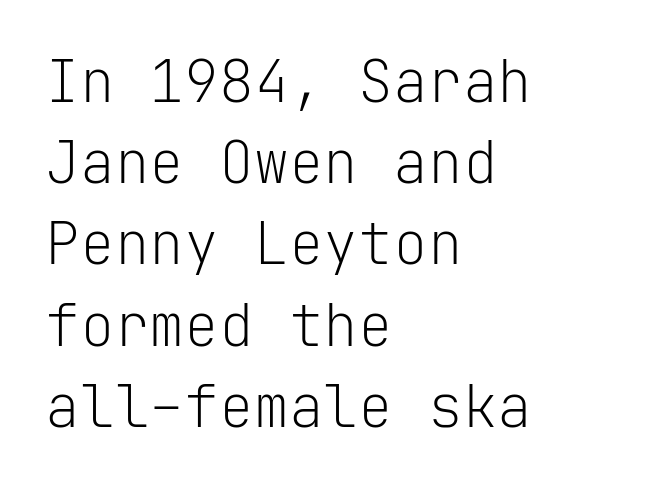
The image shows 58 px light sans-serif type, upright, monospaced; set left-aligned, normal line spacing (1.4x), normal letter spacing, not underlined; low stroke contrast and a medium x-height.
